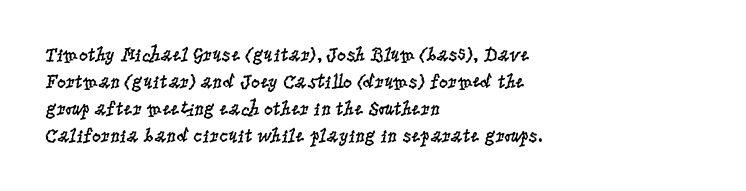
Q: Is the text bold? A: No.
Q: Is the text underlined? A: No.
Q: How is the paragraph aligned? A: Left-aligned.
Q: Is the spacing between letters normal or unusually wide? A: Normal.
Q: Is the spacing between lines tight, normal or loose? A: Normal.
